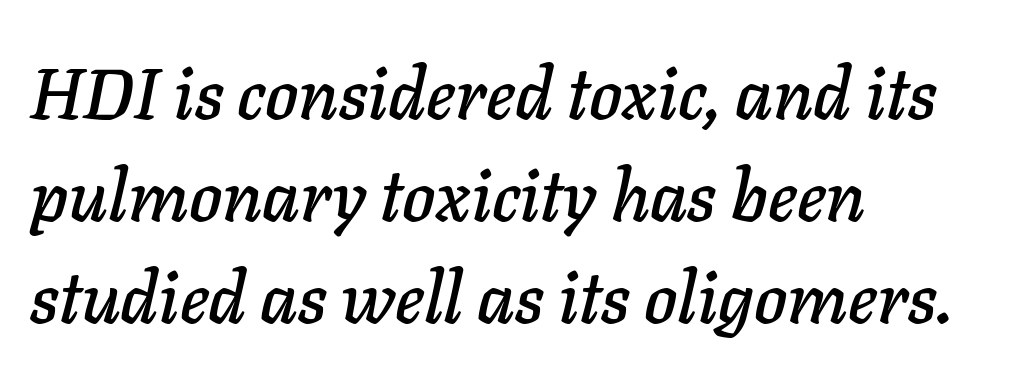
{"italic": "yes", "lean": "right", "slant_degrees": 11, "width": "normal", "stroke_contrast": "low", "x_height": "medium", "monospaced": "no", "underline": "no", "align": "left", "line_spacing": "normal", "line_spacing_ratio": 1.44, "letter_spacing": "normal", "letter_spacing_em": 0.0, "glyph_px": 71}
